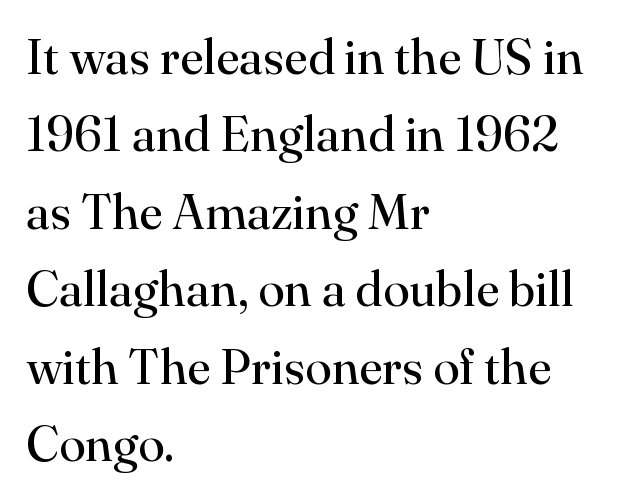
{"serif": "yes", "italic": "no", "bold": "no", "weight": "regular", "width": "normal", "stroke_contrast": "high", "x_height": "small", "monospaced": "no", "underline": "no", "align": "left", "line_spacing": "normal", "line_spacing_ratio": 1.58, "letter_spacing": "normal", "letter_spacing_em": 0.0, "glyph_px": 49}
